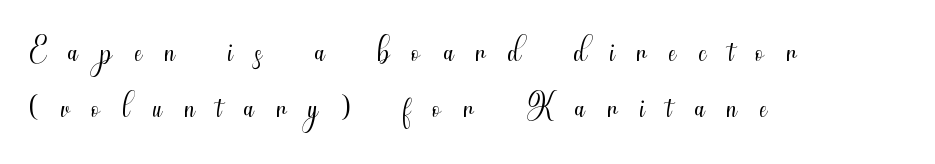
Q: Is the text bold? A: No.
Q: Is the text italic (slanted)? A: Yes.
Q: Is the typeface a serif or a sans-serif typeface? A: Sans-serif.
Q: Is the text underlined? A: No.
Q: How is the paragraph aligned? A: Left-aligned.
Q: Is the spacing between letters normal or unusually wide? A: Unusually wide.
Q: Width (condensed, normal, or wide)? A: Condensed.
Q: Stroke contrast? A: Medium.
Q: x-height? A: Small.
Q: Monospaced? A: No.
